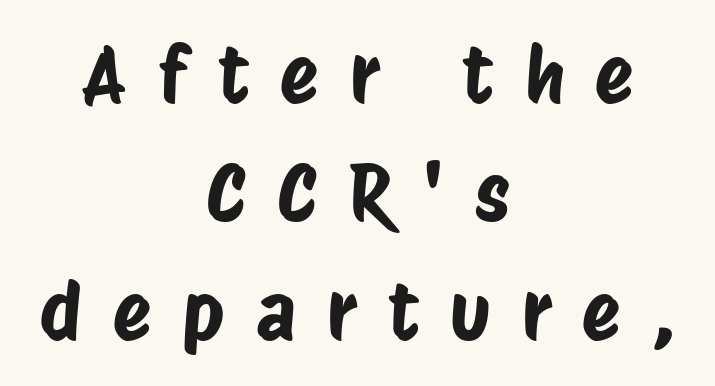
The image shows 79 px condensed sans-serif type; set centered, normal line spacing (1.5x), unusually wide letter spacing (+0.4 em), not underlined; low stroke contrast and a large x-height.
